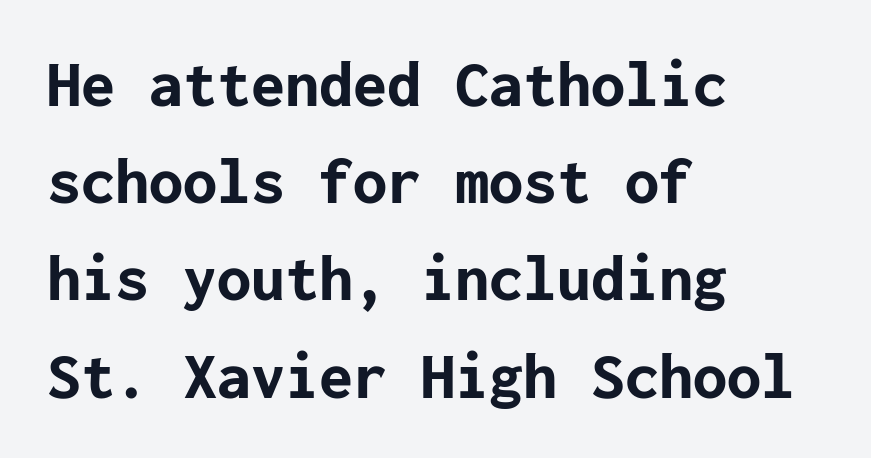
{"serif": "no", "italic": "no", "bold": "yes", "weight": "bold", "width": "normal", "stroke_contrast": "low", "x_height": "medium", "underline": "no", "align": "left", "line_spacing": "normal", "line_spacing_ratio": 1.43, "letter_spacing": "normal", "letter_spacing_em": 0.0, "glyph_px": 68}
